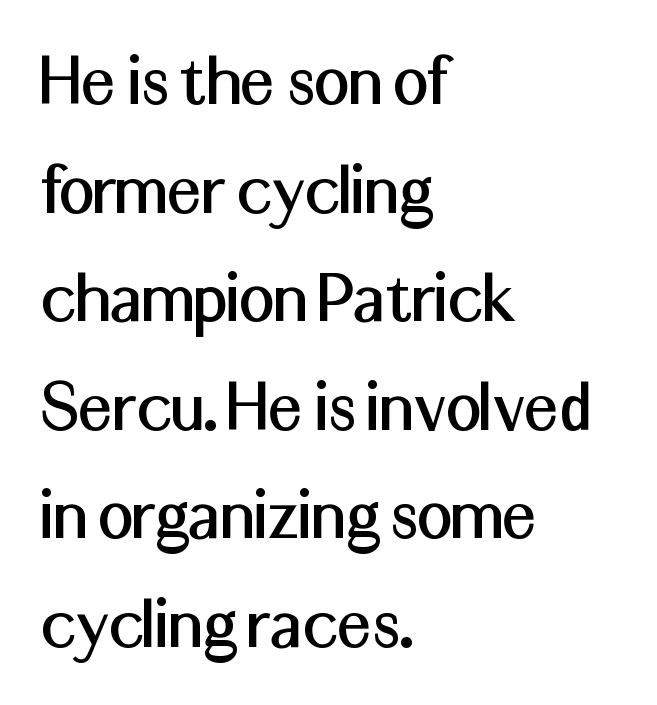
Q: Is the text italic (slanted)? A: No, it is upright.
Q: Is the typeface a serif or a sans-serif typeface? A: Sans-serif.
Q: Is the text underlined? A: No.
Q: How is the paragraph aligned? A: Left-aligned.
Q: Is the spacing between letters normal or unusually wide? A: Normal.
Q: Is the spacing between lines tight, normal or loose? A: Normal.
Q: Width (condensed, normal, or wide)? A: Normal.
Q: Stroke contrast? A: Medium.
Q: x-height? A: Medium.
Q: Monospaced? A: No.
